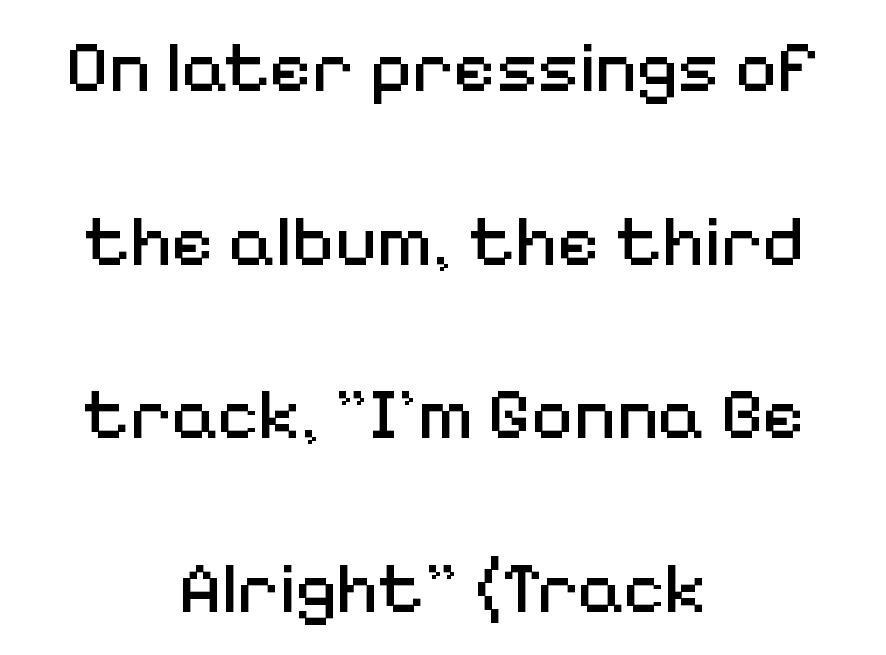
Q: Is the text bold? A: No.
Q: Is the text italic (slanted)? A: No, it is upright.
Q: Is the typeface a serif or a sans-serif typeface? A: Sans-serif.
Q: Is the text underlined? A: No.
Q: How is the paragraph aligned? A: Centered.
Q: Is the spacing between letters normal or unusually wide? A: Normal.
Q: Is the spacing between lines tight, normal or loose? A: Loose.
Q: Width (condensed, normal, or wide)? A: Normal.
Q: Stroke contrast? A: Medium.
Q: x-height? A: Medium.
Q: Monospaced? A: No.
